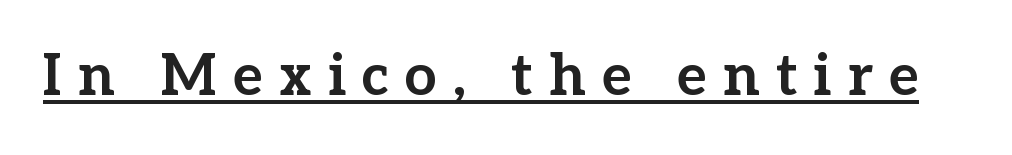
A typesetter would mark this as roman, not italic. You could only call the tracking loose — the letters float apart. Varying glyph widths throughout — classic text-font behaviour. In terms of weight, the rendering is a true, heavy bold. The glyphs are accompanied by a horizontal stroke just below them.
